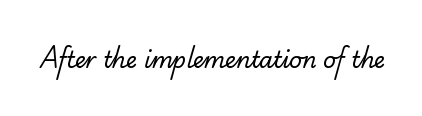
Q: Is the text bold? A: No.
Q: Is the text underlined? A: No.
Q: Is the spacing between letters normal or unusually wide? A: Normal.
